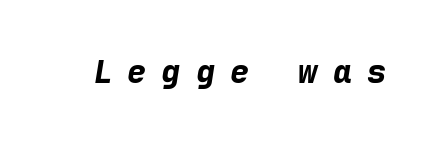
The image shows 32 px bold type, italic (leaning right), monospaced; set unusually wide letter spacing (+0.47 em), not underlined; low stroke contrast and a medium x-height.
